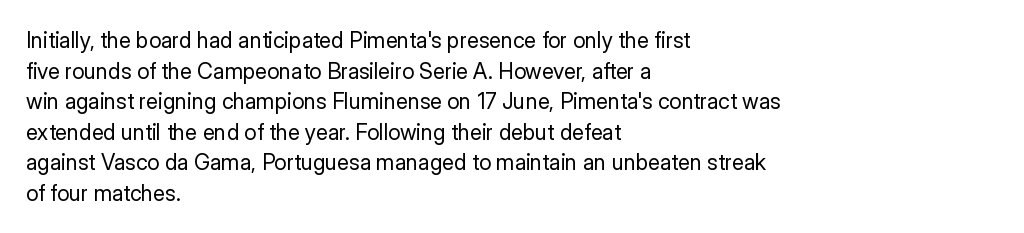
The image shows 22 px text type, upright; set left-aligned, normal line spacing (1.39x), normal letter spacing, not underlined.
